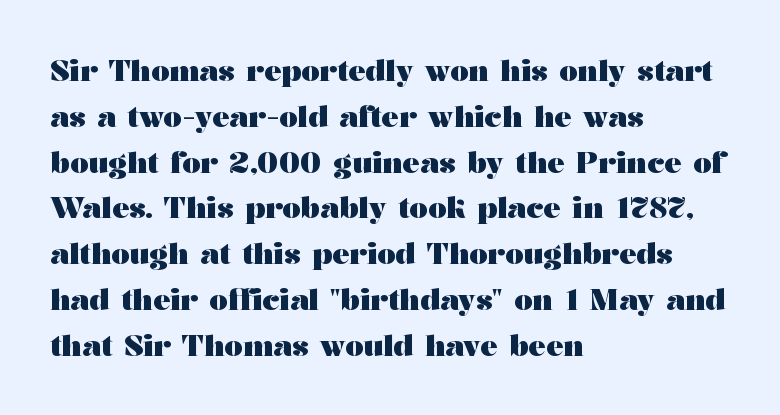
The image shows 29 px heavy, wide serif type, upright; set left-aligned, normal line spacing (1.58x), normal letter spacing, not underlined; medium stroke contrast and a medium x-height.
